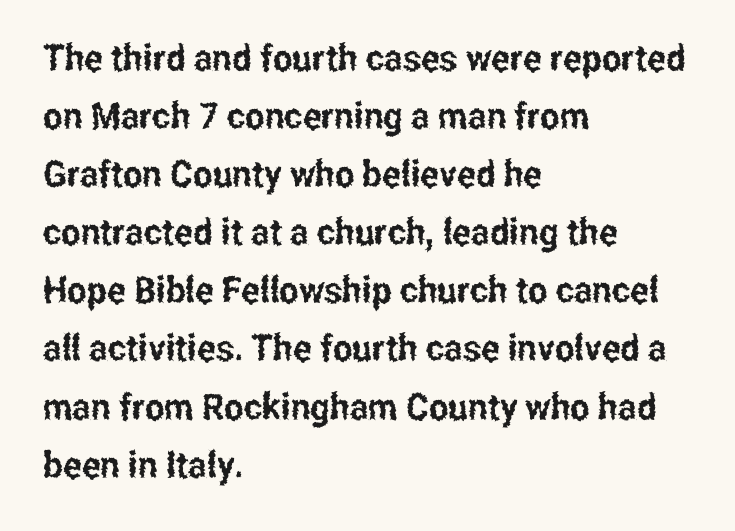
Q: Is the text italic (slanted)? A: No, it is upright.
Q: Is the typeface a serif or a sans-serif typeface? A: Sans-serif.
Q: Is the text underlined? A: No.
Q: How is the paragraph aligned? A: Left-aligned.
Q: Is the spacing between letters normal or unusually wide? A: Normal.
Q: Is the spacing between lines tight, normal or loose? A: Normal.
Q: Width (condensed, normal, or wide)? A: Condensed.
Q: Stroke contrast? A: Low.
Q: x-height? A: Medium.
Q: Monospaced? A: No.
